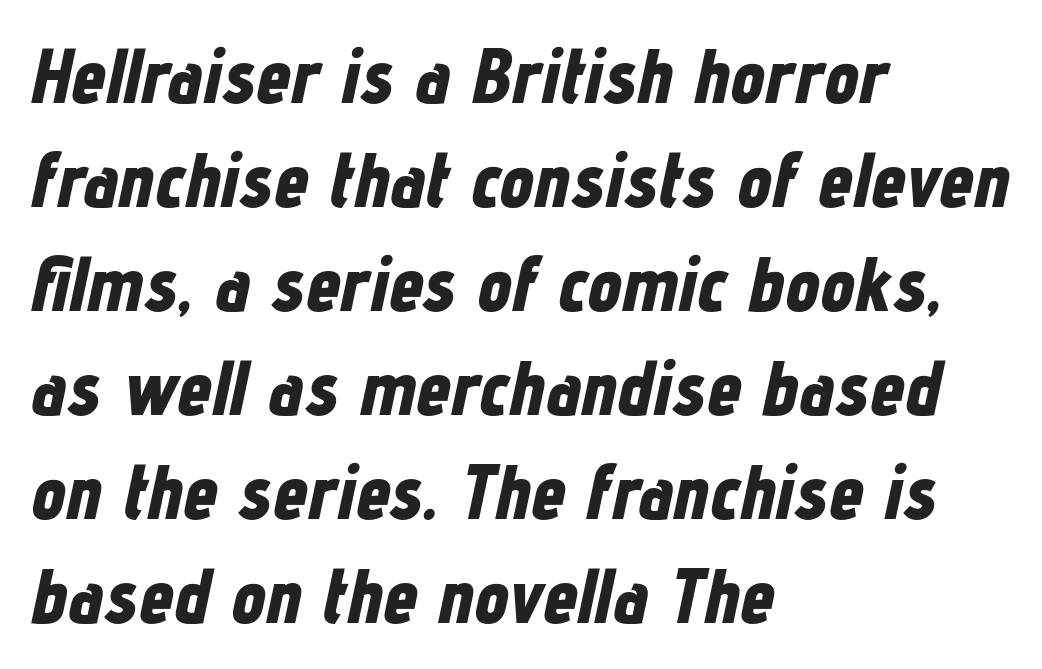
{"italic": "yes", "lean": "right", "slant_degrees": 12, "bold": "yes", "weight": "bold", "width": "condensed", "stroke_contrast": "low", "x_height": "medium", "monospaced": "no", "underline": "no", "align": "left", "line_spacing": "normal", "line_spacing_ratio": 1.35, "letter_spacing": "normal", "letter_spacing_em": 0.0, "glyph_px": 77}
